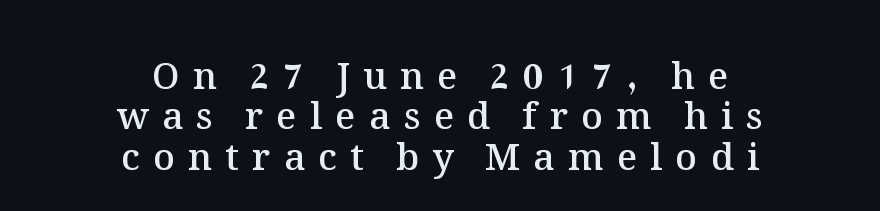
Q: Is the text bold? A: Semi-bold.
Q: Is the text italic (slanted)? A: No, it is upright.
Q: Is the text underlined? A: No.
Q: How is the paragraph aligned? A: Centered.
Q: Is the spacing between letters normal or unusually wide? A: Unusually wide.
Q: Is the spacing between lines tight, normal or loose? A: Tight.
Q: Width (condensed, normal, or wide)? A: Normal.
Q: Stroke contrast? A: Medium.
Q: x-height? A: Medium.
Q: Monospaced? A: No.
